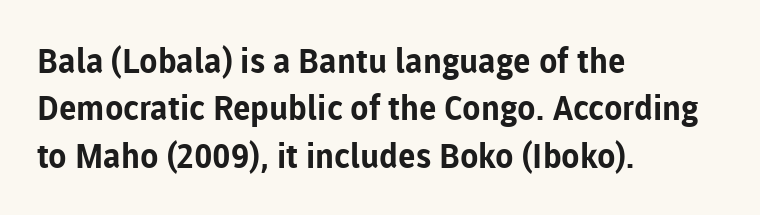
The lines are quadded left. Lines of text with bare space underneath. This rendering leaves character spacing at its baseline value. Ordinary non-slanted type is in use. I'd call this a sans setting — the letters go barefoot.
